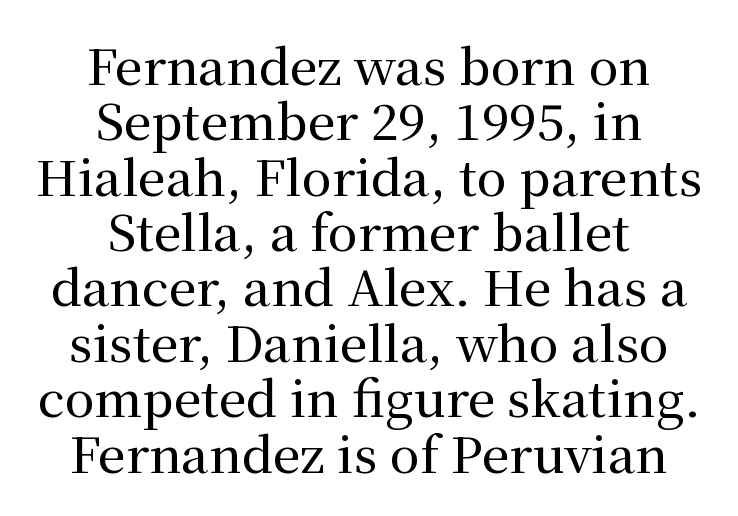
{"serif": "yes", "italic": "no", "width": "normal", "stroke_contrast": "medium", "x_height": "medium", "monospaced": "no", "underline": "no", "align": "center", "line_spacing": "tight", "line_spacing_ratio": 1.13, "letter_spacing": "normal", "letter_spacing_em": 0.0, "glyph_px": 49}
